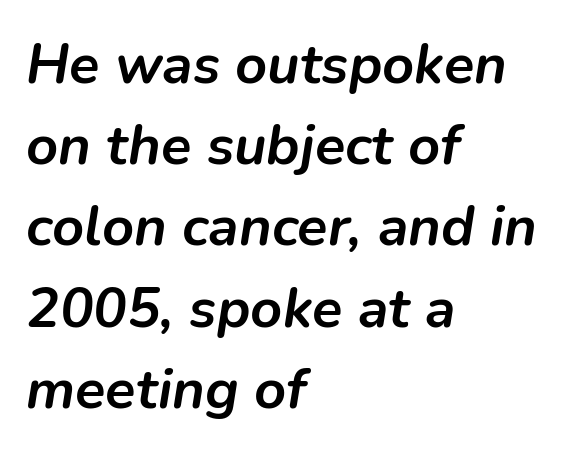
Q: Is the text bold? A: Yes.
Q: Is the text italic (slanted)? A: Yes, it leans right by about 9 degrees.
Q: Is the text underlined? A: No.
Q: How is the paragraph aligned? A: Left-aligned.
Q: Is the spacing between letters normal or unusually wide? A: Normal.
Q: Is the spacing between lines tight, normal or loose? A: Normal.
Q: Width (condensed, normal, or wide)? A: Normal.
Q: Stroke contrast? A: Low.
Q: x-height? A: Medium.
Q: Monospaced? A: No.
